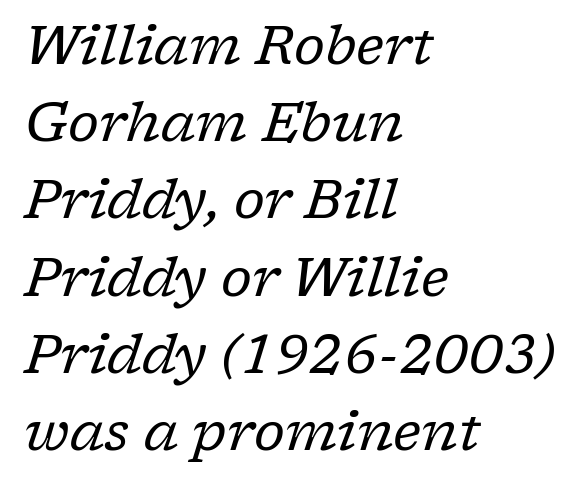
The image shows 54 px regular-weight serif type, italic (leaning right); set left-aligned, normal line spacing (1.43x), normal letter spacing, not underlined; low stroke contrast and a medium x-height.
